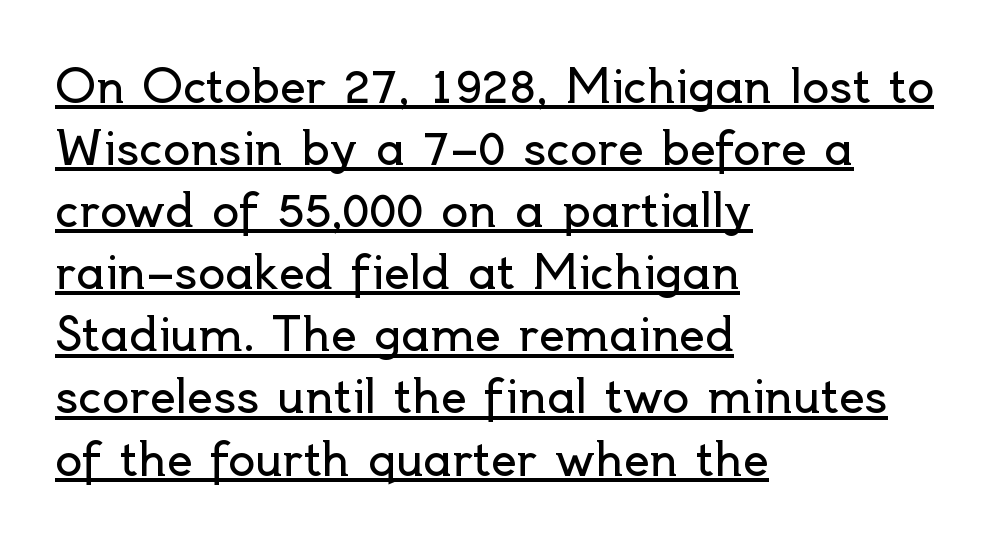
Q: Is the text bold? A: No.
Q: Is the text italic (slanted)? A: No, it is upright.
Q: Is the typeface a serif or a sans-serif typeface? A: Sans-serif.
Q: Is the text underlined? A: Yes.
Q: How is the paragraph aligned? A: Left-aligned.
Q: Is the spacing between letters normal or unusually wide? A: Normal.
Q: Is the spacing between lines tight, normal or loose? A: Normal.
Q: Width (condensed, normal, or wide)? A: Normal.
Q: x-height? A: Small.
Q: Monospaced? A: No.
